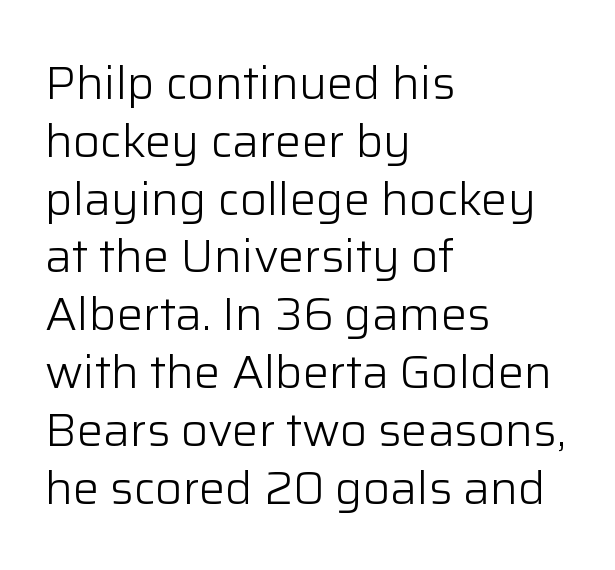
{"serif": "no", "italic": "no", "bold": "no", "weight": "light", "width": "normal", "stroke_contrast": "low", "x_height": "medium", "monospaced": "no", "underline": "no", "align": "left", "line_spacing_ratio": 1.23, "letter_spacing": "normal", "letter_spacing_em": 0.0, "glyph_px": 47}
